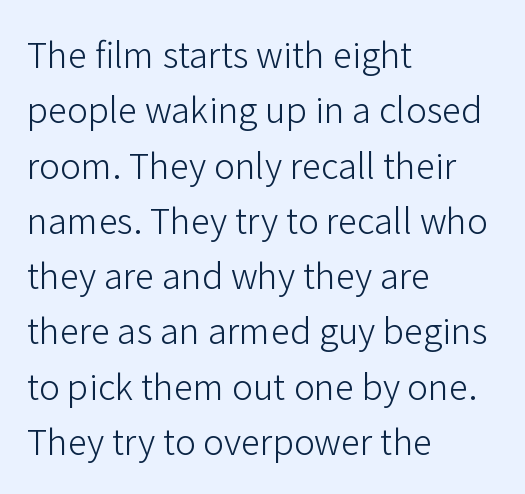
{"serif": "no", "italic": "no", "bold": "no", "weight": "light", "width": "normal", "stroke_contrast": "low", "x_height": "medium", "monospaced": "no", "underline": "no", "align": "left", "line_spacing": "normal", "line_spacing_ratio": 1.58, "letter_spacing": "normal", "letter_spacing_em": 0.0, "glyph_px": 35}
